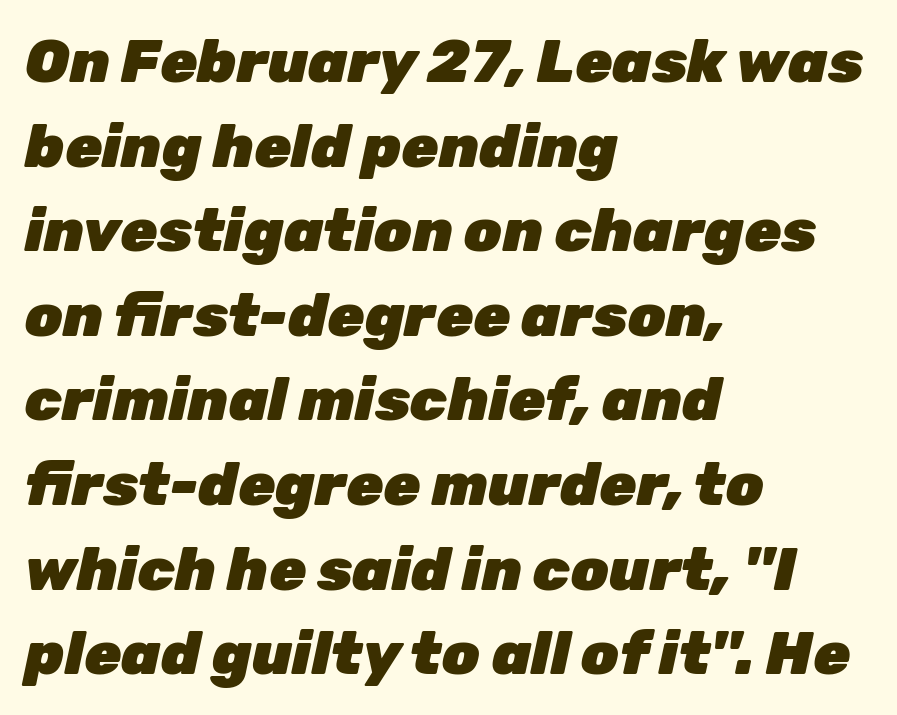
The image shows 60 px heavy type, italic (leaning right); set left-aligned, normal line spacing (1.41x), normal letter spacing, not underlined; low stroke contrast and a medium x-height.
